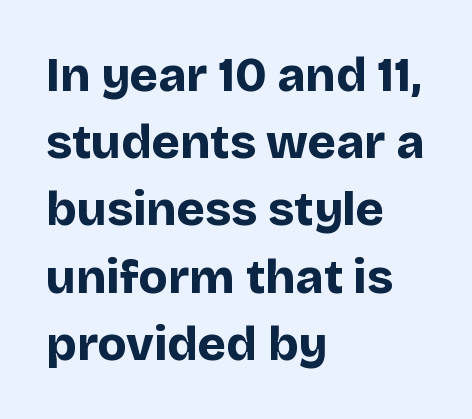
The image shows 48 px bold sans-serif type, upright; set left-aligned, normal line spacing (1.4x), normal letter spacing, not underlined; low stroke contrast and a large x-height.
